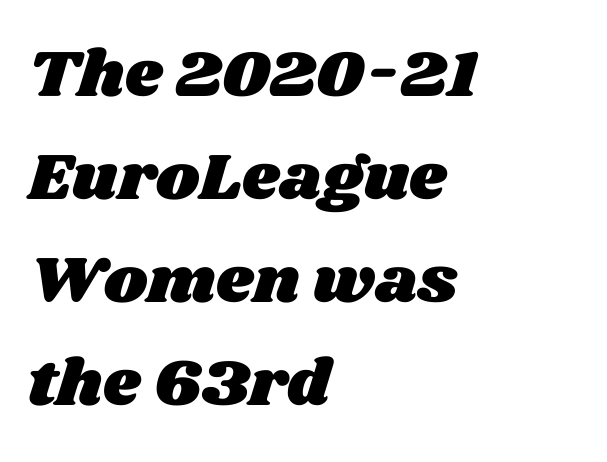
Q: Is the text underlined? A: No.
Q: How is the paragraph aligned? A: Left-aligned.
Q: Is the spacing between letters normal or unusually wide? A: Normal.
Q: Is the spacing between lines tight, normal or loose? A: Normal.
Q: Width (condensed, normal, or wide)? A: Wide.
Q: Stroke contrast? A: Medium.
Q: x-height? A: Large.
Q: Monospaced? A: No.
